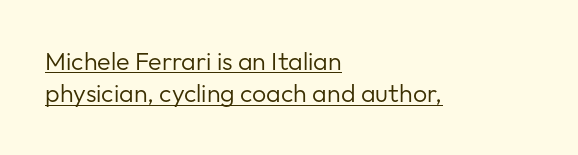
Weight class: somewhere from thin through regular. The passage shown stacks its lines at a standard gap. Casual observation: everything's shoved over to the left. Quick note: not italic, upright.
